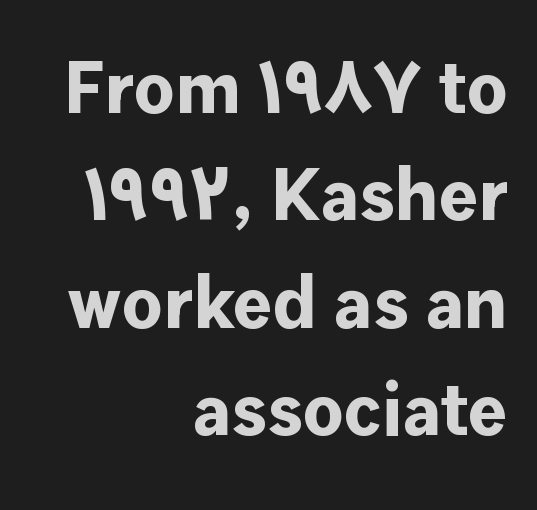
{"serif": "no", "italic": "no", "bold": "yes", "weight": "bold", "width": "normal", "stroke_contrast": "low", "x_height": "medium", "monospaced": "no", "underline": "no", "align": "right", "line_spacing": "normal", "line_spacing_ratio": 1.45, "letter_spacing": "normal", "letter_spacing_em": 0.0, "glyph_px": 74}
